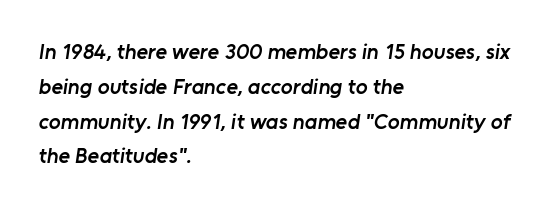
Its strokes are somewhat broadened, the hallmark of semibold type. Whoever set this chose a conventional vertical rhythm. The rag falls on the right side of this text block. Spacing between characters is what you'd get straight out of the box. Anything drawn beneath the words? Only blank space.
